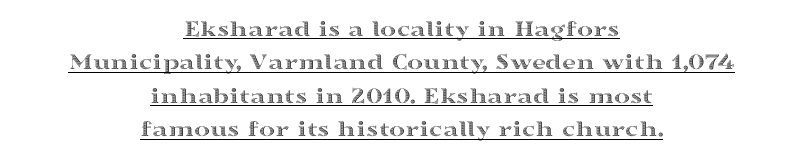
The image shows 24 px text type, upright; set centered, normal line spacing (1.39x), normal letter spacing, underlined.
